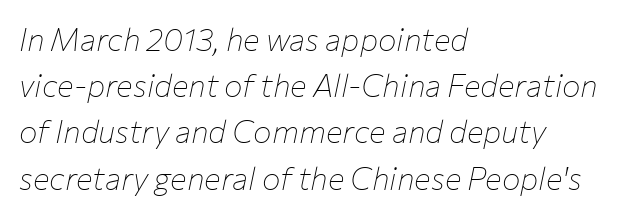
The image shows 31 px thin type, italic (leaning right); set left-aligned, normal line spacing (1.49x), normal letter spacing, not underlined; low stroke contrast and a medium x-height.
